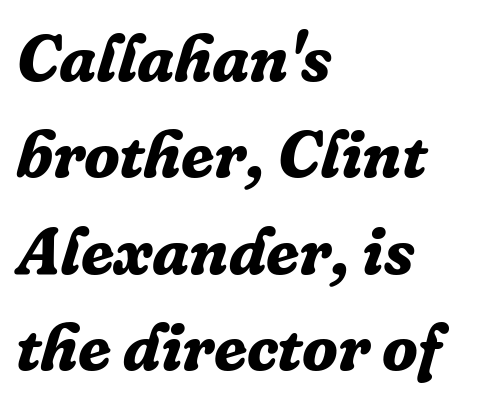
This block has exactly the height ordinary leading produces. Designer's note — italics engaged. The setting favours the left margin, as ordinary paragraphs usually do. Here the glyphs are tracked normally, forming tight word shapes. Proportional: the letters do not fall into vertical columns.
